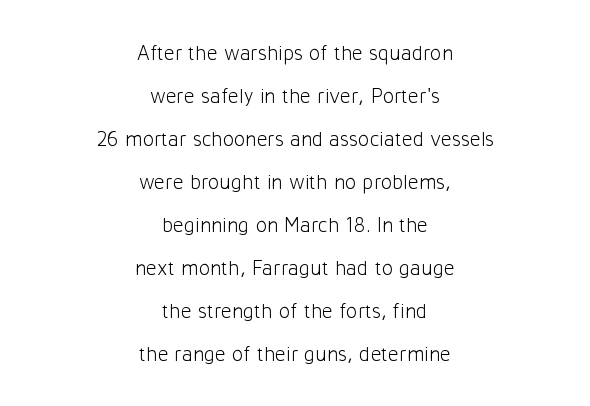
{"italic": "no", "bold": "no", "underline": "no", "align": "center", "line_spacing": "loose", "line_spacing_ratio": 2.05, "letter_spacing": "normal", "letter_spacing_em": 0.0, "glyph_px": 21}
